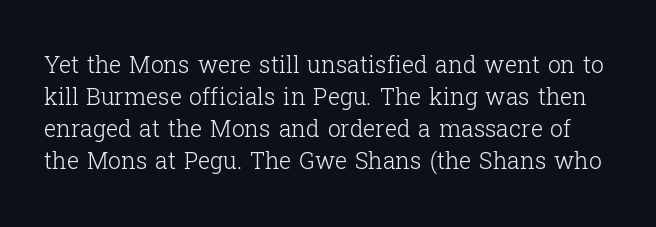
The image shows 23 px text type, upright; set normal line spacing (1.39x), normal letter spacing, not underlined.
